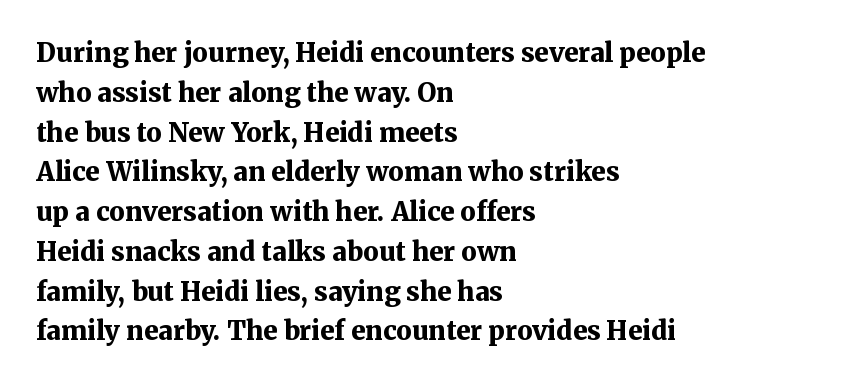
{"italic": "no", "bold": "yes", "underline": "no", "align": "left", "line_spacing": "normal", "line_spacing_ratio": 1.53, "letter_spacing": "normal", "letter_spacing_em": 0.0, "glyph_px": 26}
